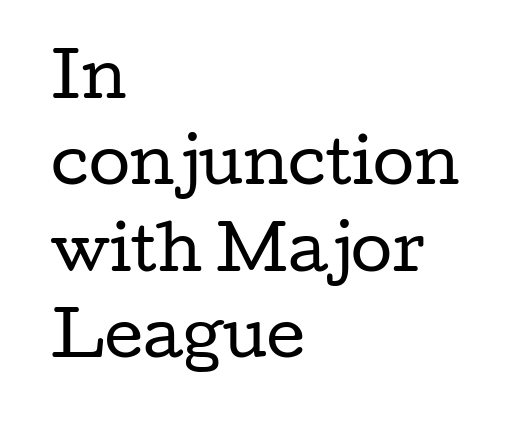
The rag falls on the right side of this text block. Type style note: has serifs. Does extra space separate the letters? No, they use regular spacing. The passage shown is not bold in any degree.
